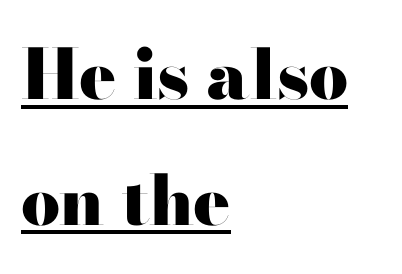
The image shows 69 px heavy, wide sans-serif type, upright; set left-aligned, line spacing 1.82x, normal letter spacing, underlined; high stroke contrast and a small x-height.
